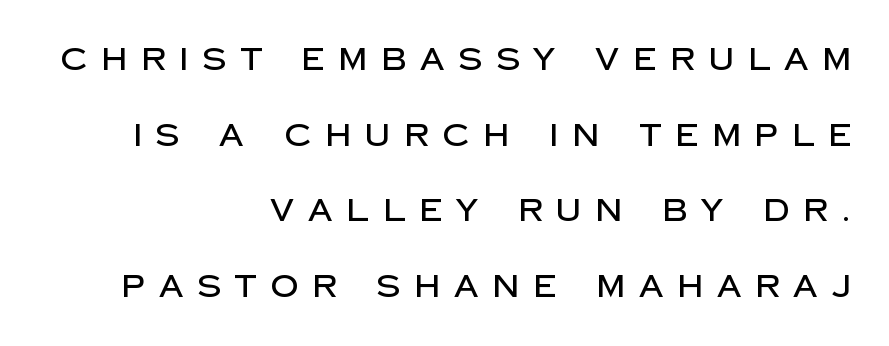
{"serif": "no", "italic": "no", "width": "normal", "stroke_contrast": "low", "x_height": "large", "monospaced": "no", "underline": "no", "align": "right", "line_spacing": "loose", "line_spacing_ratio": 2.44, "letter_spacing": "wide", "letter_spacing_em": 0.45, "glyph_px": 31}
